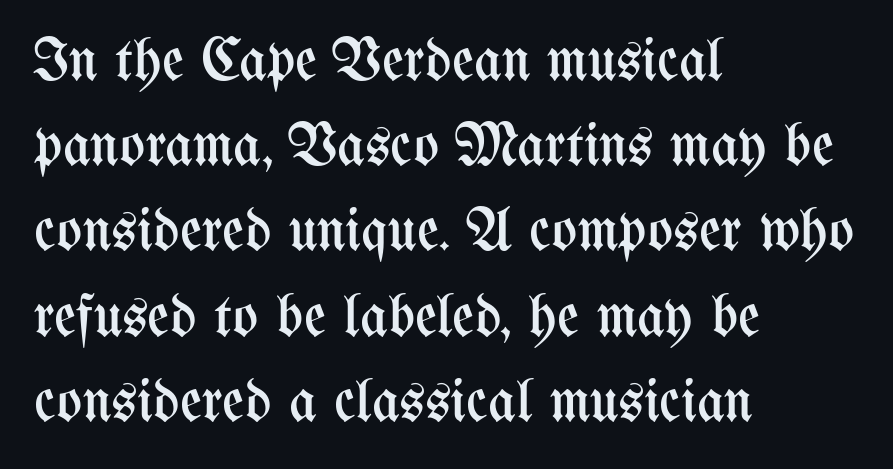
{"italic": "no", "bold": "no", "weight": "regular", "width": "condensed", "stroke_contrast": "medium", "x_height": "medium", "monospaced": "no", "underline": "no", "align": "left", "line_spacing": "normal", "line_spacing_ratio": 1.42, "letter_spacing": "normal", "letter_spacing_em": 0.0, "glyph_px": 60}
